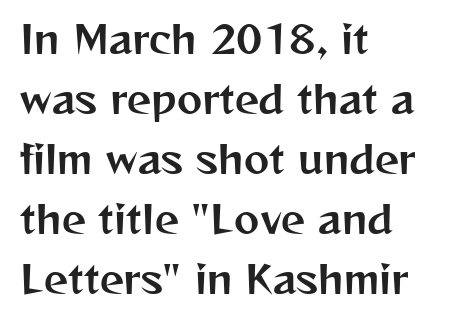
The image shows 38 px sans-serif type, upright; set left-aligned, normal line spacing (1.58x), normal letter spacing, not underlined; medium stroke contrast and a medium x-height.
